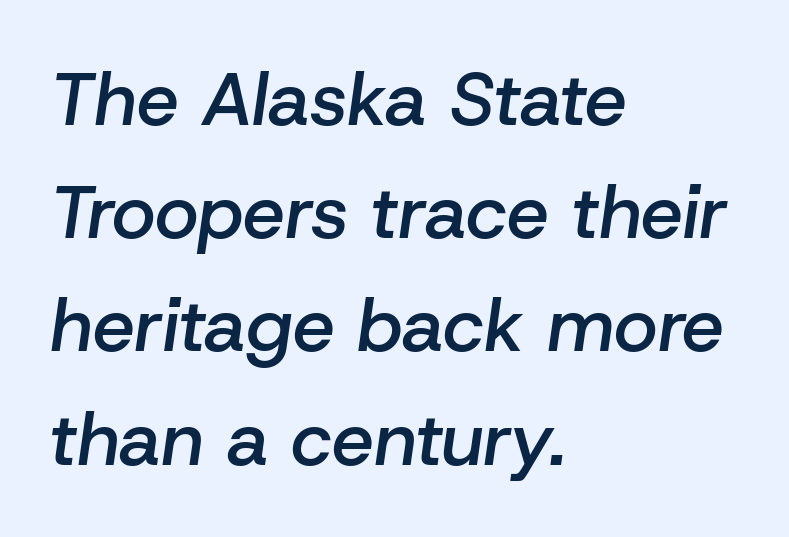
Q: Is the text bold? A: Semi-bold.
Q: Is the text italic (slanted)? A: Yes, it leans right by about 8 degrees.
Q: Is the text underlined? A: No.
Q: How is the paragraph aligned? A: Left-aligned.
Q: Is the spacing between letters normal or unusually wide? A: Normal.
Q: Is the spacing between lines tight, normal or loose? A: Normal.
Q: Width (condensed, normal, or wide)? A: Normal.
Q: Stroke contrast? A: Low.
Q: x-height? A: Medium.
Q: Monospaced? A: No.
